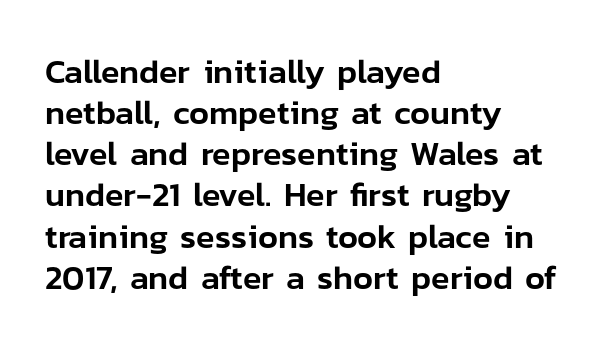
Q: Is the text italic (slanted)? A: No, it is upright.
Q: Is the typeface a serif or a sans-serif typeface? A: Sans-serif.
Q: Is the text underlined? A: No.
Q: How is the paragraph aligned? A: Left-aligned.
Q: Is the spacing between letters normal or unusually wide? A: Normal.
Q: Width (condensed, normal, or wide)? A: Normal.
Q: Stroke contrast? A: Low.
Q: x-height? A: Medium.
Q: Monospaced? A: No.
